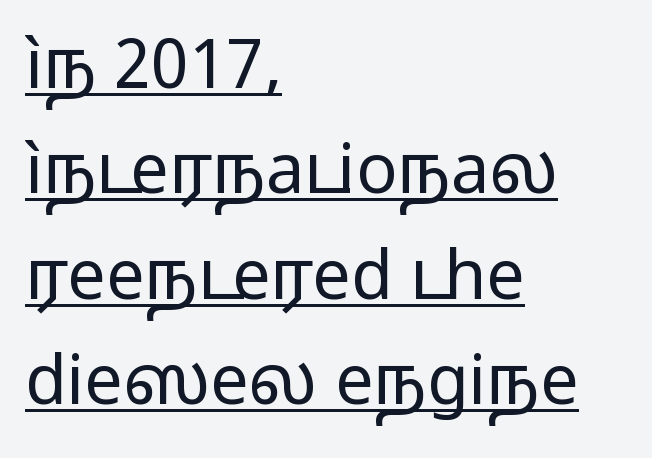
The image shows 68 px regular-weight, wide sans-serif type, upright; set left-aligned, normal line spacing (1.55x), normal letter spacing, underlined; low stroke contrast and a medium x-height.
